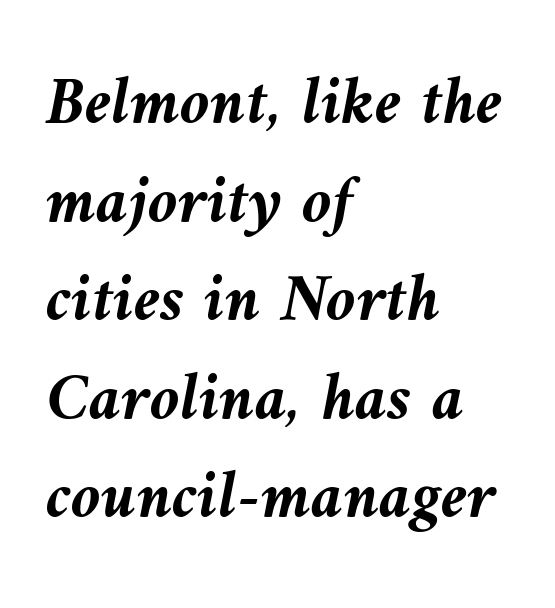
{"italic": "yes", "lean": "left", "slant_degrees": 9, "bold": "yes", "weight": "semibold", "width": "normal", "stroke_contrast": "medium", "x_height": "medium", "monospaced": "no", "underline": "no", "align": "left", "line_spacing": "normal", "line_spacing_ratio": 1.45, "letter_spacing": "normal", "letter_spacing_em": 0.0, "glyph_px": 68}
